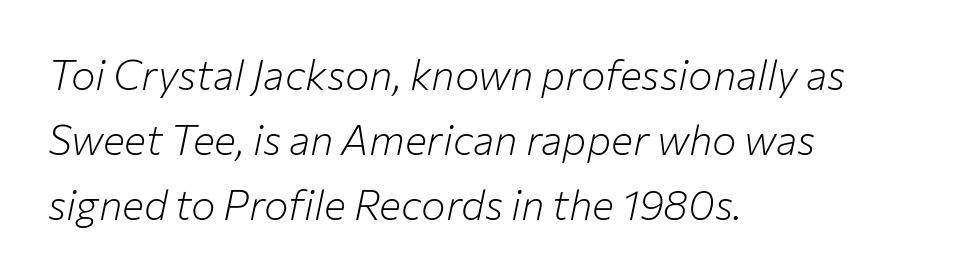
The image shows 41 px light type, italic (leaning right); set left-aligned, normal line spacing (1.58x), normal letter spacing, not underlined; low stroke contrast and a medium x-height.
